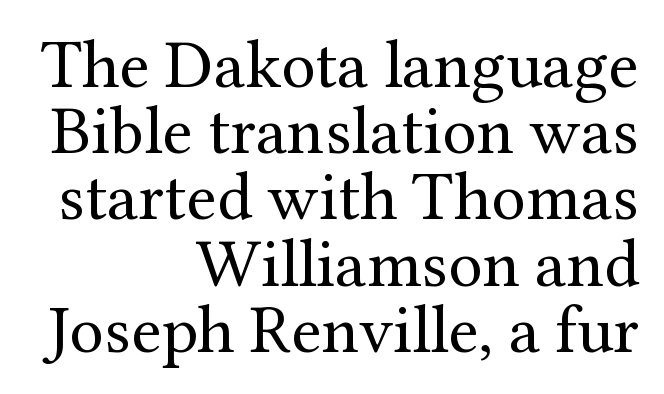
Think of a printed novel: that variable character pitch is what you see here. One-word summary of the alignment: right. This rendering leaves character spacing at its baseline value. Italic? Not at all — the glyphs are vertical. Unmarked baselines from the first word to the last.
